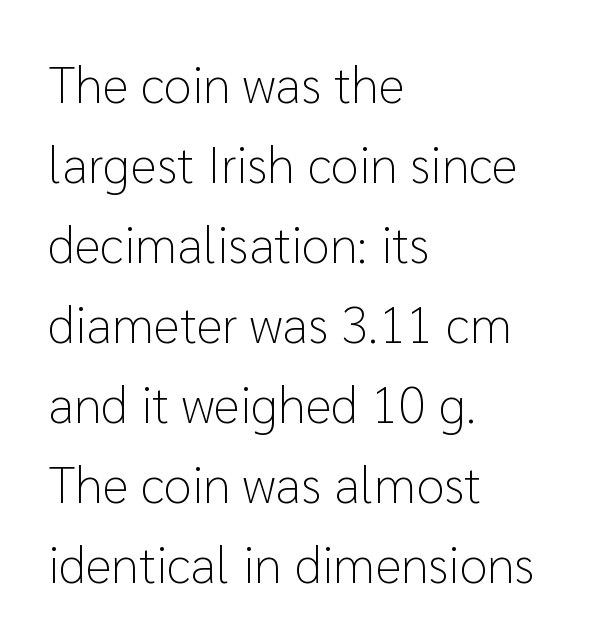
Q: Is the text bold? A: No.
Q: Is the text italic (slanted)? A: No, it is upright.
Q: Is the typeface a serif or a sans-serif typeface? A: Sans-serif.
Q: Is the text underlined? A: No.
Q: How is the paragraph aligned? A: Left-aligned.
Q: Is the spacing between letters normal or unusually wide? A: Normal.
Q: Is the spacing between lines tight, normal or loose? A: Normal.
Q: Width (condensed, normal, or wide)? A: Normal.
Q: Stroke contrast? A: Low.
Q: x-height? A: Medium.
Q: Monospaced? A: No.
